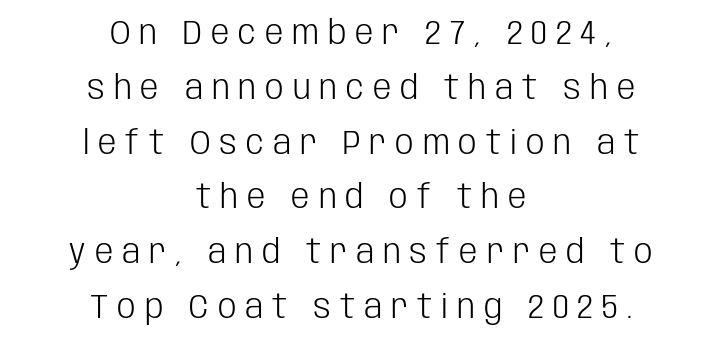
The image shows 33 px light, condensed sans-serif type, upright; set centered, normal line spacing (1.66x), unusually wide letter spacing (+0.27 em), not underlined; low stroke contrast and a large x-height.
